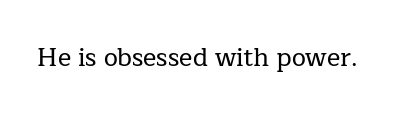
The image shows 25 px text type, upright; set normal letter spacing, not underlined.
